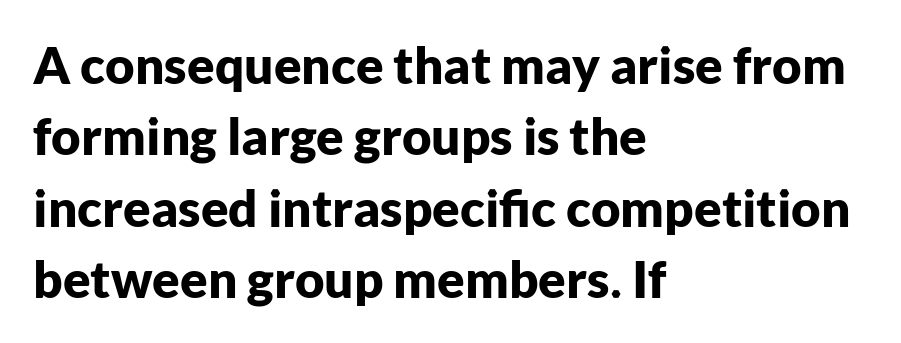
Style check: upright. Looks like regular typesetting: each glyph gets only the width it needs. One glance says typical: line gaps are just what's usual. This sample uses plain, unmodified letter spacing. Bare-footed words on every line. One-word summary of the alignment: left.
